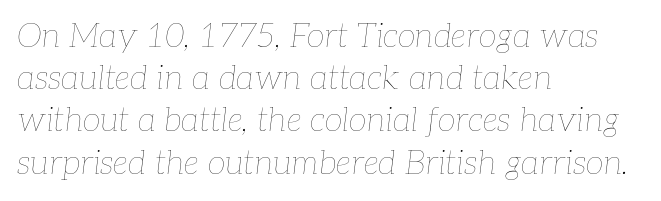
Q: Is the text bold? A: No.
Q: Is the text italic (slanted)? A: Yes, it leans right by about 7 degrees.
Q: Is the text underlined? A: No.
Q: How is the paragraph aligned? A: Left-aligned.
Q: Is the spacing between letters normal or unusually wide? A: Normal.
Q: Is the spacing between lines tight, normal or loose? A: Normal.
Q: Width (condensed, normal, or wide)? A: Normal.
Q: Stroke contrast? A: Low.
Q: x-height? A: Medium.
Q: Monospaced? A: No.
